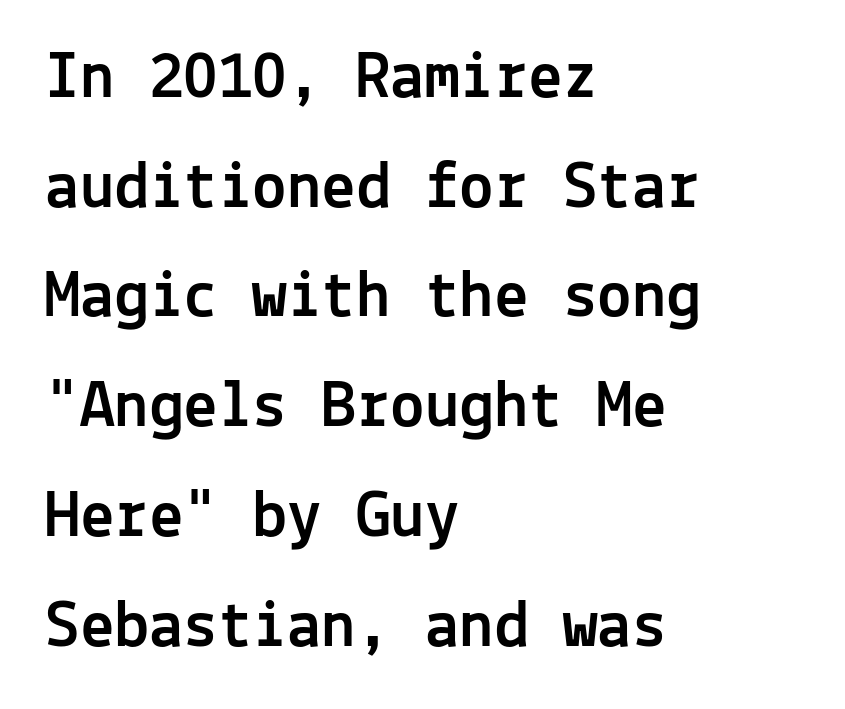
{"serif": "no", "italic": "no", "width": "normal", "x_height": "medium", "monospaced": "yes", "underline": "no", "align": "left", "line_spacing": "normal", "line_spacing_ratio": 1.59, "letter_spacing": "normal", "letter_spacing_em": 0.0, "glyph_px": 69}
